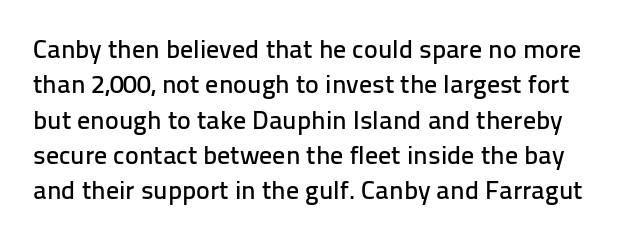
{"italic": "no", "underline": "no", "line_spacing": "normal", "line_spacing_ratio": 1.36, "letter_spacing": "normal", "letter_spacing_em": 0.0, "glyph_px": 26}
